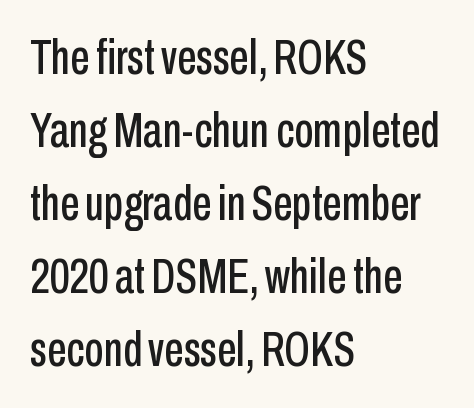
{"serif": "no", "italic": "no", "width": "condensed", "stroke_contrast": "low", "x_height": "medium", "monospaced": "no", "underline": "no", "align": "left", "line_spacing": "normal", "line_spacing_ratio": 1.49, "letter_spacing": "normal", "letter_spacing_em": 0.0, "glyph_px": 49}
